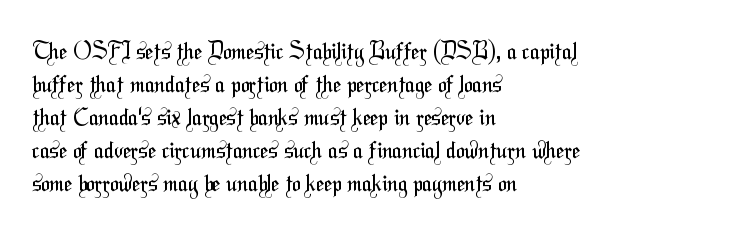
Q: Is the text bold? A: No.
Q: Is the text underlined? A: No.
Q: How is the paragraph aligned? A: Left-aligned.
Q: Is the spacing between letters normal or unusually wide? A: Normal.
Q: Is the spacing between lines tight, normal or loose? A: Normal.
